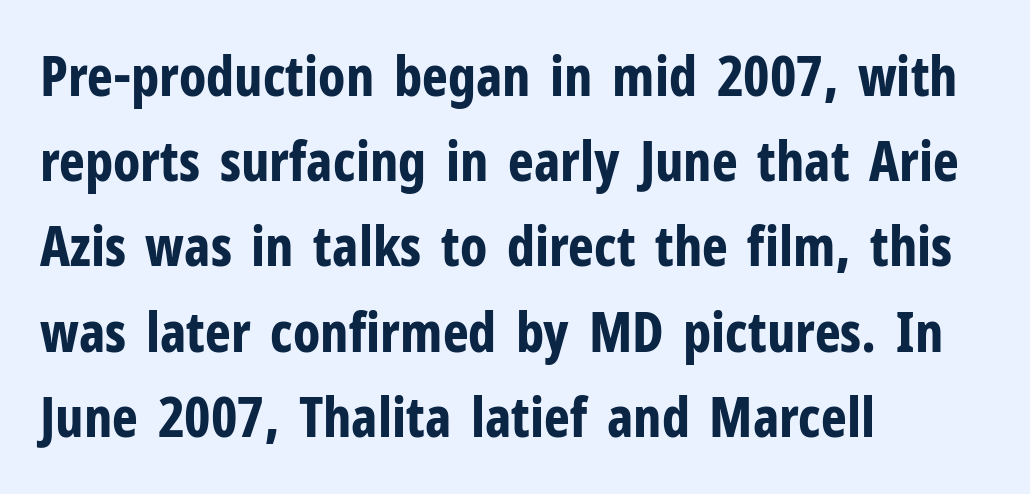
Q: Is the text bold? A: Yes.
Q: Is the text italic (slanted)? A: No, it is upright.
Q: Is the typeface a serif or a sans-serif typeface? A: Sans-serif.
Q: Is the text underlined? A: No.
Q: How is the paragraph aligned? A: Left-aligned.
Q: Is the spacing between letters normal or unusually wide? A: Normal.
Q: Is the spacing between lines tight, normal or loose? A: Normal.
Q: Width (condensed, normal, or wide)? A: Condensed.
Q: Stroke contrast? A: Low.
Q: x-height? A: Medium.
Q: Monospaced? A: No.
